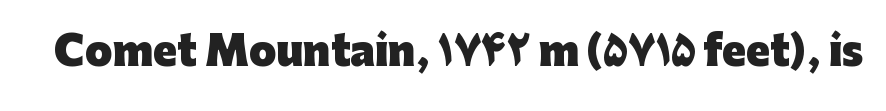
The image shows 39 px heavy sans-serif type, upright; set normal letter spacing, not underlined; low stroke contrast and a medium x-height.
